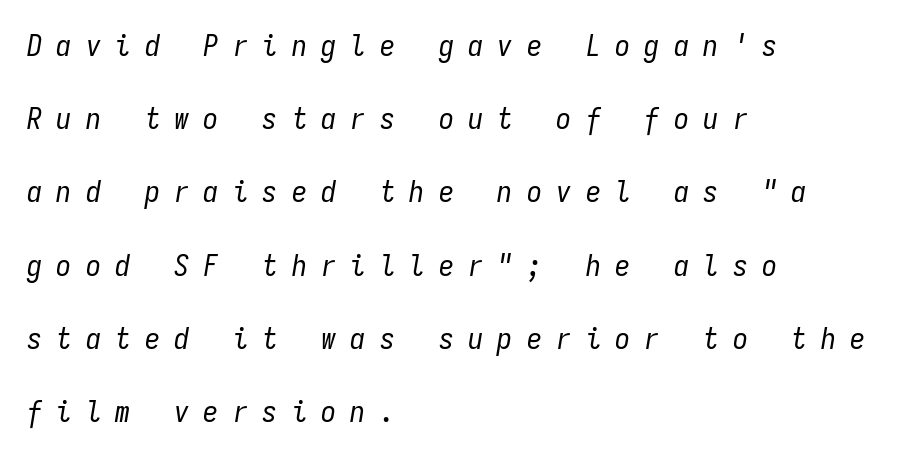
The lines are quadded left. The rendering uses a large line-height, opening up the rows. The whole block is typeset with a tilt. Note the uniform advance width — an 'i' takes as much space as an 'm'. The strokes carry an ordinary text weight at most. Honestly, there is no underline to notice here at all.
